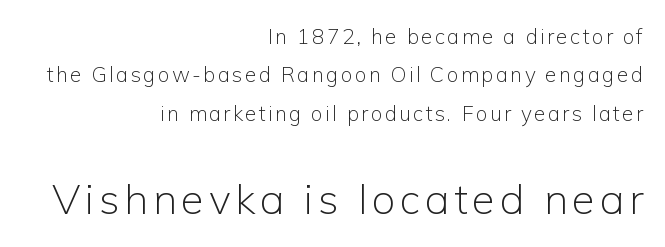
The image shows 42 px light sans-serif type, upright; set right-aligned, line spacing 1.83x, not underlined; the second (bottom) block is 2.0x larger; low stroke contrast and a medium x-height.
